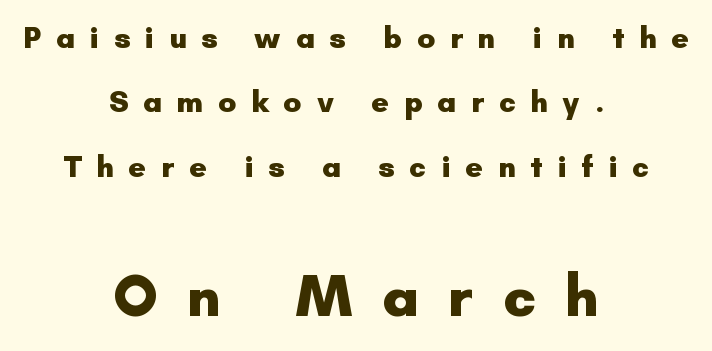
Q: Is the text bold? A: Yes.
Q: Is the text italic (slanted)? A: No, it is upright.
Q: Is the typeface a serif or a sans-serif typeface? A: Sans-serif.
Q: Is the text underlined? A: No.
Q: How is the paragraph aligned? A: Centered.
Q: Is the spacing between letters normal or unusually wide? A: Unusually wide.
Q: Is the spacing between lines tight, normal or loose? A: Loose.
Q: Which block of text is set in a larger size, the first (top) or the second (bottom)? A: The second (bottom) one.
Q: Width (condensed, normal, or wide)? A: Normal.
Q: Stroke contrast? A: Low.
Q: x-height? A: Small.
Q: Monospaced? A: No.
